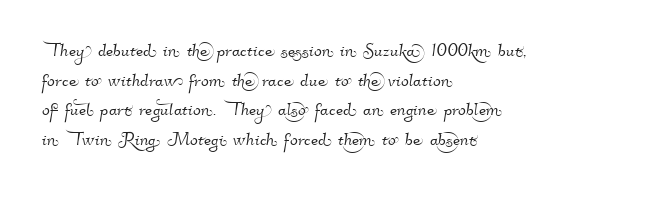
The image shows 23 px text type; set left-aligned, normal line spacing (1.29x), normal letter spacing, not underlined.
